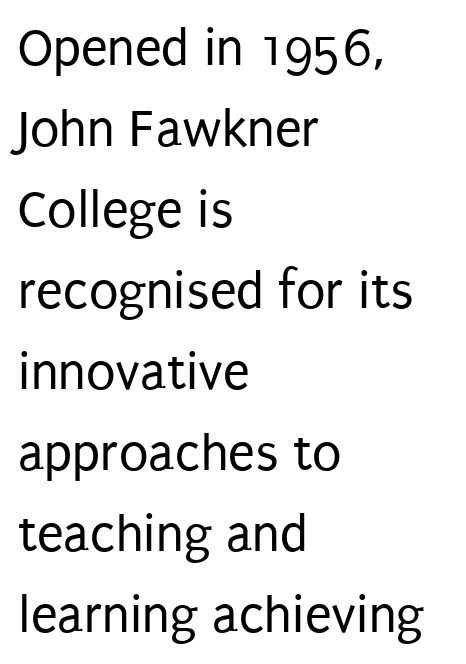
Inter-character spacing is left at the font's built-in metrics. What kind of face is this? One without serifs — a sans. The lines are quadded left. Spacing verdict: proportional, widths tailored to each character. Bare-footed words on every line.
